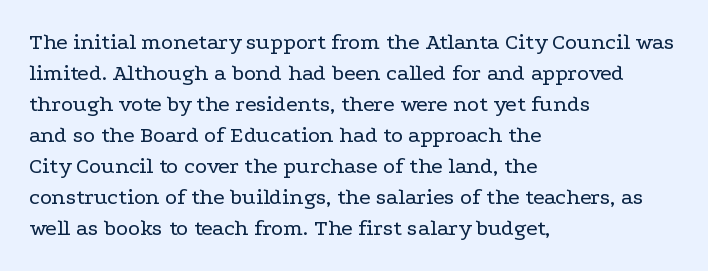
The image shows 23 px text type, upright; set left-aligned, normal line spacing (1.35x), normal letter spacing, not underlined.
